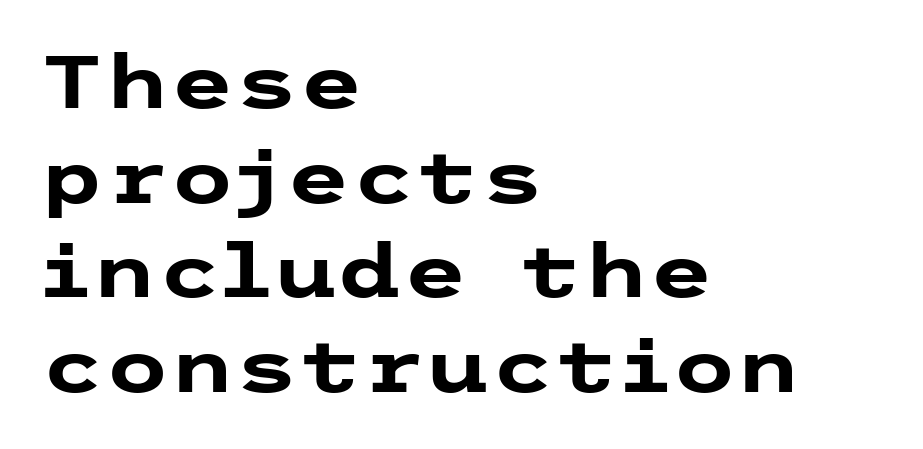
The line texture is even and compact thanks to regular tracking. Look at the bottom of the vertical strokes: they stop flat, with no serifs. Honestly, there is no underline to notice here at all. Horizontally, the lines are justified to the leading edge only. Regarding leading, the lines here are spaced in the standard way.
